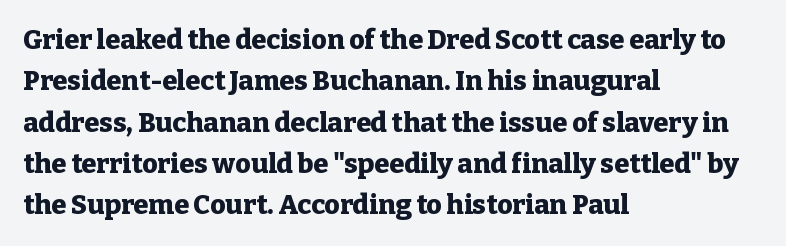
This block has exactly the height ordinary leading produces. The letterforms sit shoulder to shoulder at normal distance. On the weight axis this lands at bold, roughly 700. Line beginnings align vertically; line endings do not. A roman cut, with each character standing at attention.
